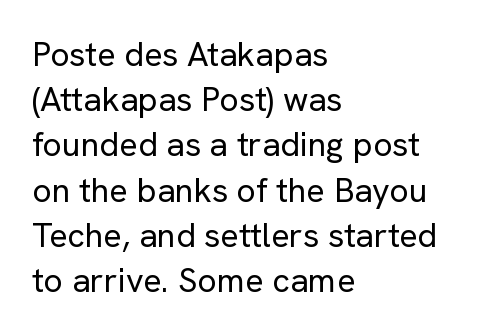
The image shows 34 px regular-weight sans-serif type, upright; set left-aligned, normal line spacing (1.33x), normal letter spacing, not underlined; low stroke contrast and a medium x-height.
